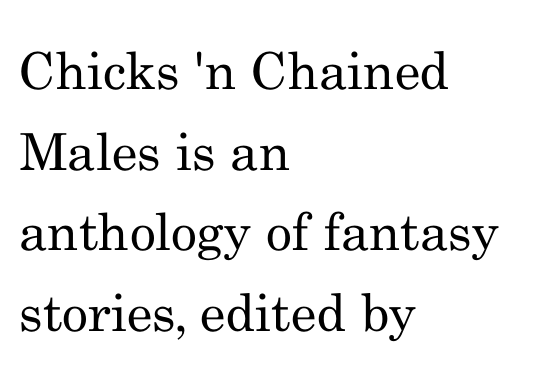
The image shows 51 px regular-weight serif type, upright; set left-aligned, normal line spacing (1.58x), normal letter spacing, not underlined; medium stroke contrast and a small x-height.
